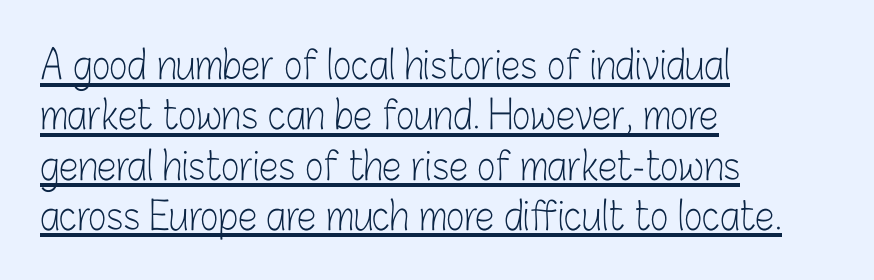
Q: Is the text bold? A: No.
Q: Is the text italic (slanted)? A: No, it is upright.
Q: Is the typeface a serif or a sans-serif typeface? A: Sans-serif.
Q: Is the text underlined? A: Yes.
Q: How is the paragraph aligned? A: Left-aligned.
Q: Is the spacing between letters normal or unusually wide? A: Normal.
Q: Is the spacing between lines tight, normal or loose? A: Normal.
Q: Width (condensed, normal, or wide)? A: Condensed.
Q: Stroke contrast? A: Low.
Q: x-height? A: Medium.
Q: Monospaced? A: No.
